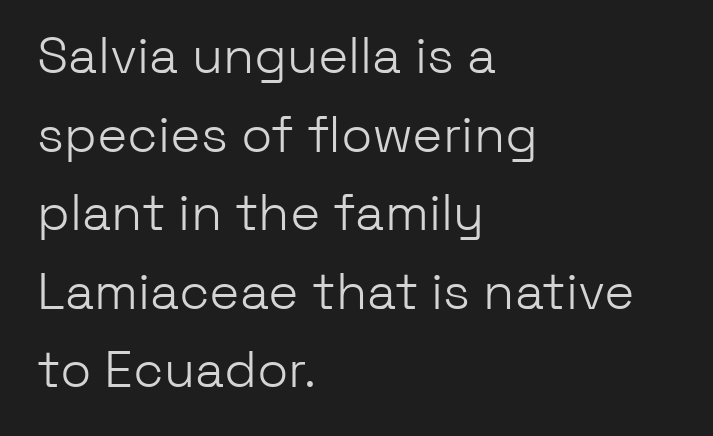
{"serif": "no", "italic": "no", "bold": "no", "weight": "light", "width": "normal", "stroke_contrast": "low", "x_height": "medium", "monospaced": "no", "underline": "no", "align": "left", "line_spacing": "normal", "line_spacing_ratio": 1.54, "letter_spacing": "normal", "letter_spacing_em": 0.0, "glyph_px": 51}
